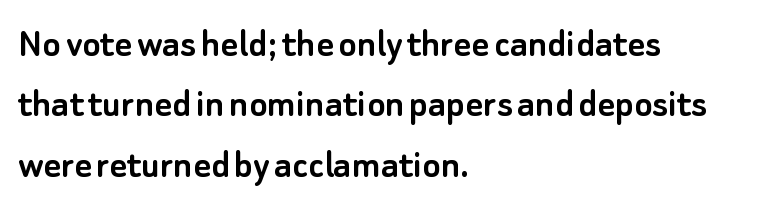
Is the block centered? No — it sits flush against the left margin. Regular leading. Quick note: not italic, upright. The glyphs in this specimen are sans serif.
